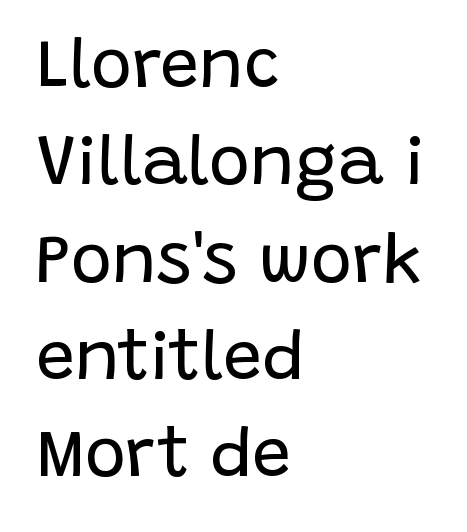
{"serif": "no", "italic": "no", "bold": "no", "weight": "regular", "width": "normal", "stroke_contrast": "low", "x_height": "large", "monospaced": "no", "underline": "no", "align": "left", "line_spacing": "normal", "line_spacing_ratio": 1.41, "letter_spacing": "normal", "letter_spacing_em": 0.0, "glyph_px": 69}
